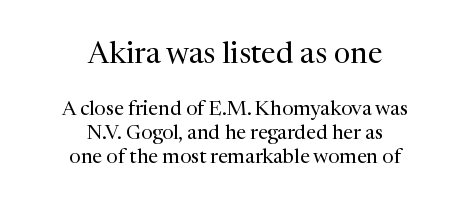
Here the designer chose a conventional face with non-uniform glyph widths. The lines are quadded center. Tracking here is standard; glyphs follow each other at the usual distance. Vertical stems look standard width or narrower in stroke. The type family on display is of the serif kind. Underlining? Definitely not there.
